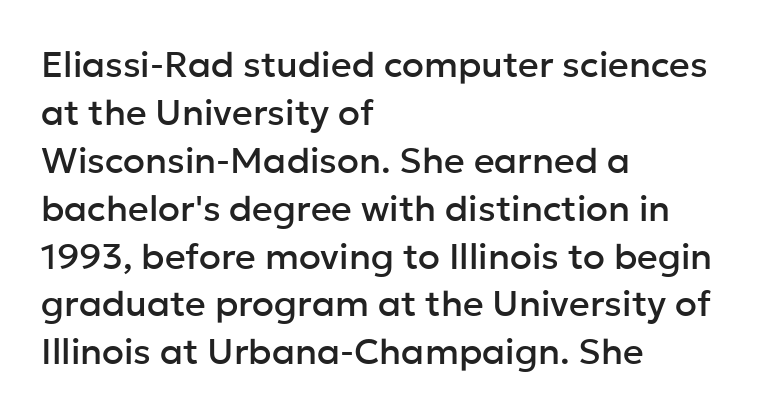
Q: Is the text italic (slanted)? A: No, it is upright.
Q: Is the typeface a serif or a sans-serif typeface? A: Sans-serif.
Q: Is the text underlined? A: No.
Q: How is the paragraph aligned? A: Left-aligned.
Q: Is the spacing between letters normal or unusually wide? A: Normal.
Q: Is the spacing between lines tight, normal or loose? A: Normal.
Q: Width (condensed, normal, or wide)? A: Normal.
Q: Stroke contrast? A: Low.
Q: x-height? A: Medium.
Q: Monospaced? A: No.
